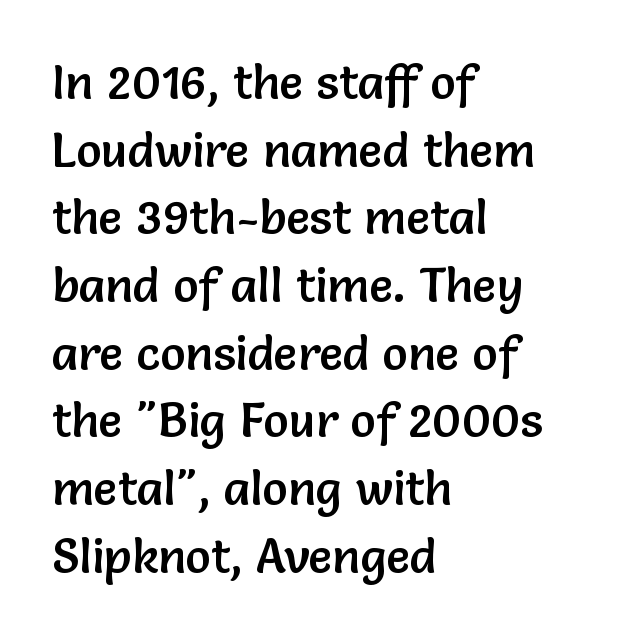
Q: Is the text italic (slanted)? A: No, it is upright.
Q: Is the typeface a serif or a sans-serif typeface? A: Sans-serif.
Q: Is the text underlined? A: No.
Q: How is the paragraph aligned? A: Left-aligned.
Q: Is the spacing between letters normal or unusually wide? A: Normal.
Q: Is the spacing between lines tight, normal or loose? A: Normal.
Q: Width (condensed, normal, or wide)? A: Normal.
Q: Stroke contrast? A: Low.
Q: x-height? A: Medium.
Q: Monospaced? A: No.
